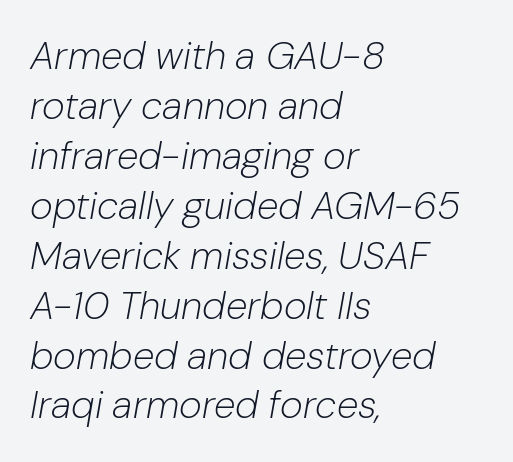
Stems and bowls with no extra thickness — not bold. The space beneath each line is pristine and unruled. Spacing verdict: proportional, widths tailored to each character. These lines are set flush left with a ragged right edge. The glyphs look as if they've been sheared to an angle. You could call the tracking neutral — neither tight nor loose.
